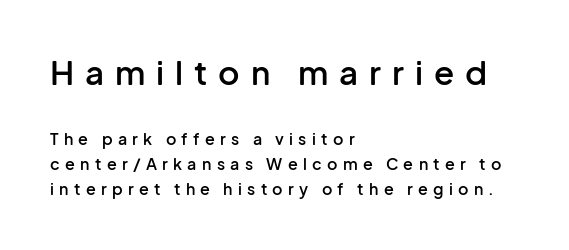
The image shows 33 px semibold sans-serif type, upright; set left-aligned, normal line spacing (1.57x), unusually wide letter spacing (+0.33 em), not underlined; the first (top) block is 2.06x larger; low stroke contrast and a medium x-height.
